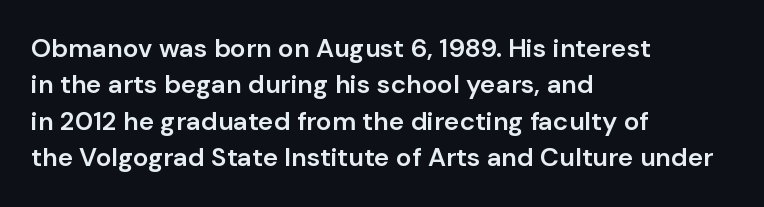
{"italic": "no", "bold": "semi", "underline": "no", "align": "left", "line_spacing": "normal", "line_spacing_ratio": 1.4, "letter_spacing": "normal", "letter_spacing_em": 0.0, "glyph_px": 26}
